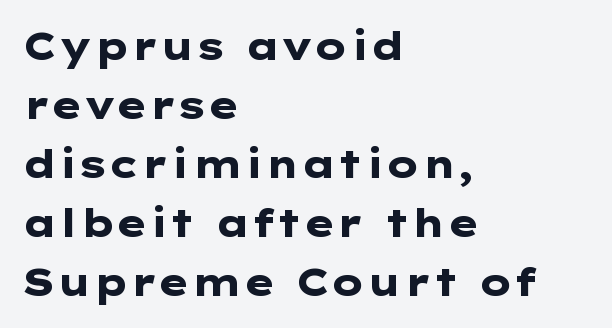
The image shows 38 px heavy, wide sans-serif type, upright; set left-aligned, normal line spacing (1.55x), normal letter spacing, not underlined; low stroke contrast and a medium x-height.
